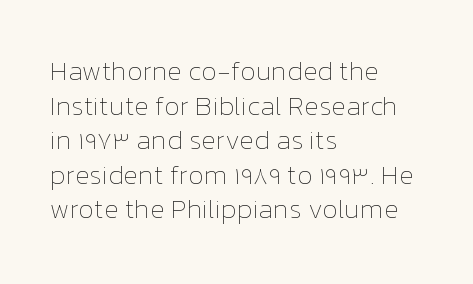
{"italic": "no", "bold": "no", "underline": "no", "align": "left", "line_spacing": "normal", "line_spacing_ratio": 1.28, "letter_spacing": "normal", "letter_spacing_em": 0.0, "glyph_px": 27}
